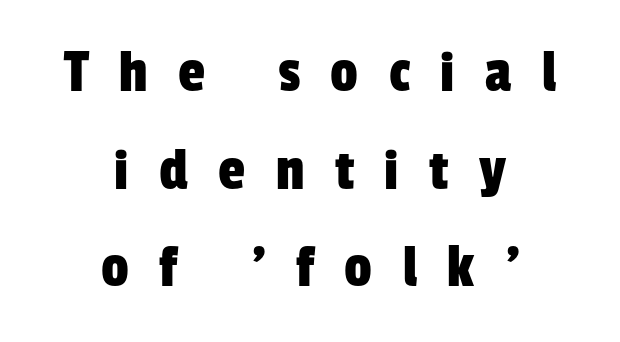
The image shows 61 px condensed sans-serif type; set centered, normal line spacing (1.6x), unusually wide letter spacing (+0.5 em), not underlined; low stroke contrast and a medium x-height.
